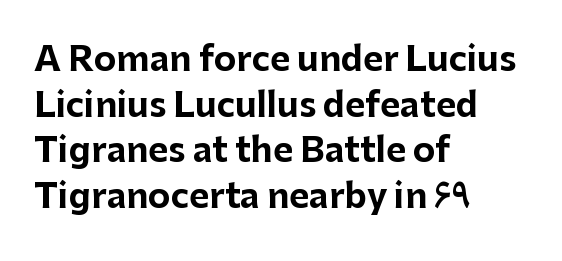
{"serif": "no", "italic": "no", "bold": "yes", "weight": "bold", "width": "normal", "stroke_contrast": "low", "x_height": "medium", "monospaced": "no", "underline": "no", "align": "left", "line_spacing": "normal", "line_spacing_ratio": 1.34, "letter_spacing": "normal", "letter_spacing_em": 0.0, "glyph_px": 34}
